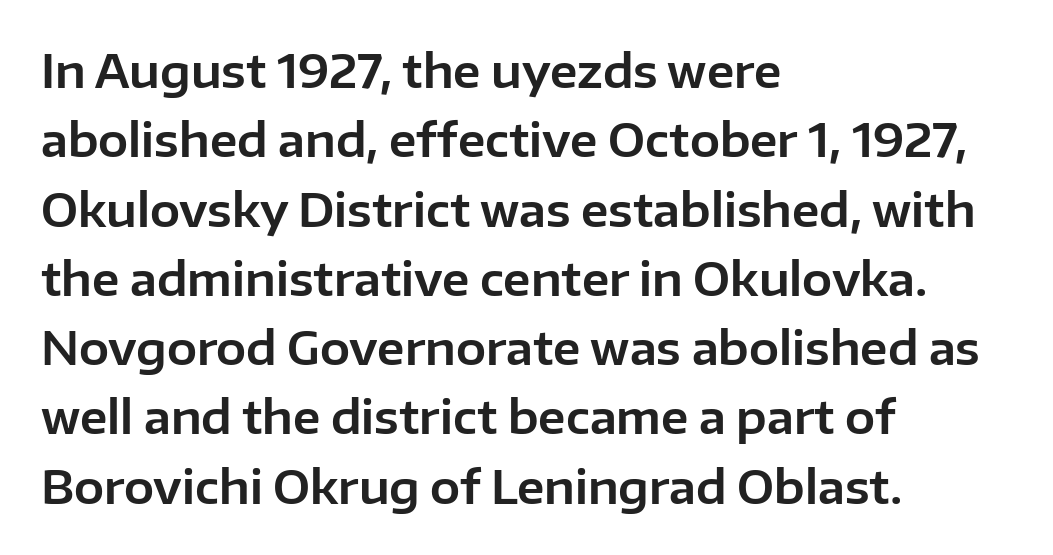
Q: Is the text italic (slanted)? A: No, it is upright.
Q: Is the typeface a serif or a sans-serif typeface? A: Sans-serif.
Q: Is the text underlined? A: No.
Q: How is the paragraph aligned? A: Left-aligned.
Q: Is the spacing between letters normal or unusually wide? A: Normal.
Q: Is the spacing between lines tight, normal or loose? A: Normal.
Q: Width (condensed, normal, or wide)? A: Normal.
Q: Stroke contrast? A: Low.
Q: x-height? A: Medium.
Q: Monospaced? A: No.
